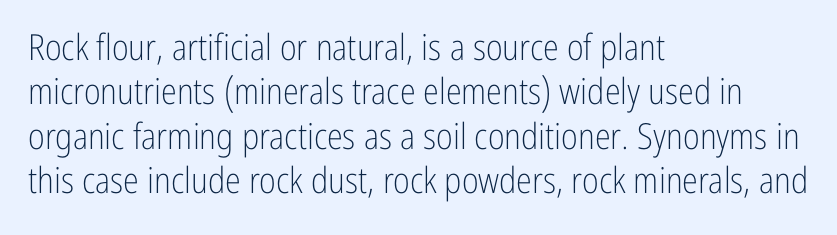
Q: Is the text bold? A: No.
Q: Is the text italic (slanted)? A: No, it is upright.
Q: Is the typeface a serif or a sans-serif typeface? A: Sans-serif.
Q: Is the text underlined? A: No.
Q: How is the paragraph aligned? A: Left-aligned.
Q: Is the spacing between letters normal or unusually wide? A: Normal.
Q: Width (condensed, normal, or wide)? A: Condensed.
Q: Stroke contrast? A: Low.
Q: x-height? A: Medium.
Q: Monospaced? A: No.
